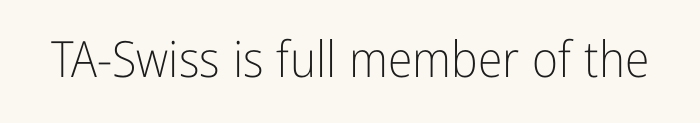
The font sits on the lighter half of the weight spectrum, regular included. Proportional: the letters do not fall into vertical columns. The axis of the letterforms is exactly vertical. Is this a sans? Yes — the strokes have no serifs. The type is set solid horizontally, with unmodified tracking. A bare baseline throughout the passage.
